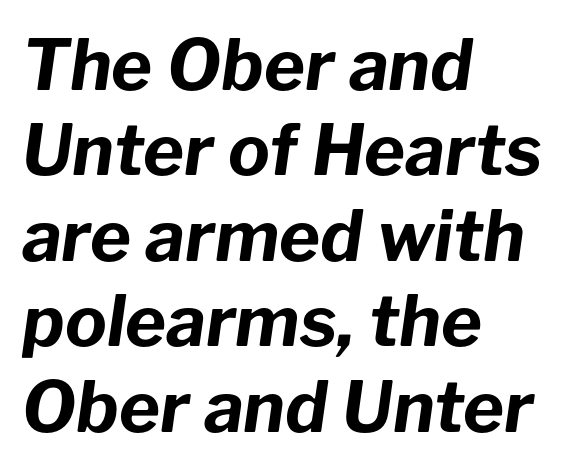
{"italic": "yes", "lean": "right", "slant_degrees": 8, "bold": "yes", "weight": "bold", "width": "normal", "stroke_contrast": "low", "x_height": "medium", "monospaced": "no", "underline": "no", "align": "left", "line_spacing_ratio": 1.22, "letter_spacing": "normal", "letter_spacing_em": 0.0, "glyph_px": 70}
